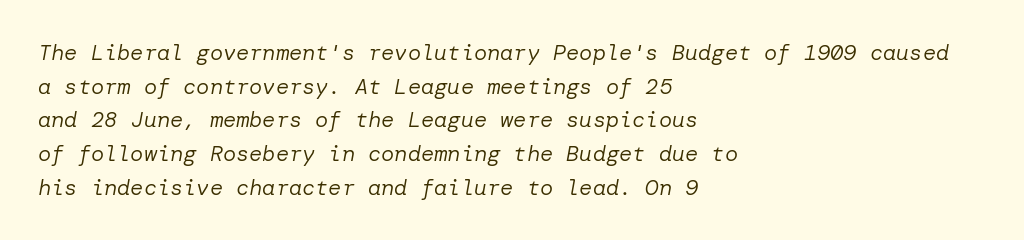
The passage shown is not underscored anywhere. When letters slant like this, we call the style italic. Normally led — the rows are evenly, conventionally spaced. Heaviness? Minimal to ordinary, like unemphasized prose.
